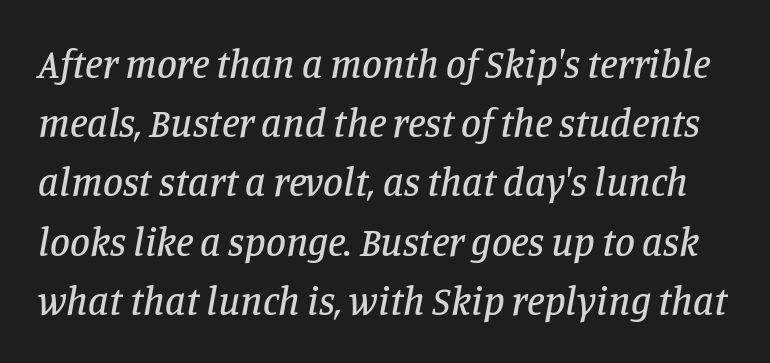
Descenders hang freely into open space. A typesetter would call this proportional, since set widths differ per character. Examine the stroke ends and you'll spot serifs. Notice how descenders clear the ascenders below comfortably — that's standard leading.
